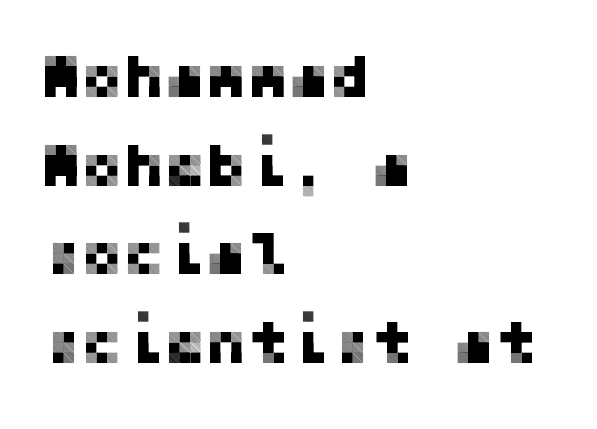
{"serif": "no", "italic": "no", "width": "normal", "stroke_contrast": "low", "x_height": "medium", "underline": "no", "align": "left", "line_spacing": "normal", "line_spacing_ratio": 1.43, "letter_spacing": "normal", "letter_spacing_em": 0.0, "glyph_px": 62}
